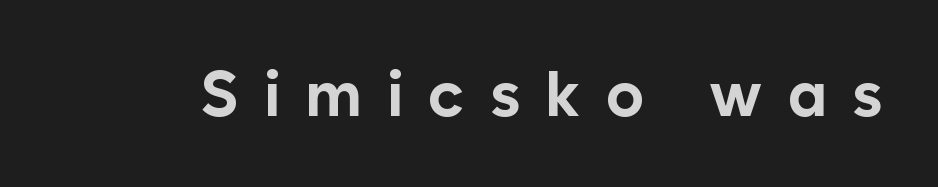
Notice how the stems are strictly vertical — no italics here. Each letter keeps its own natural width here, so spacing adapts to shape. Glyph-to-glyph distance is far greater than everyday printed text. The glyphs are unaccompanied by any horizontal stroke below them.
